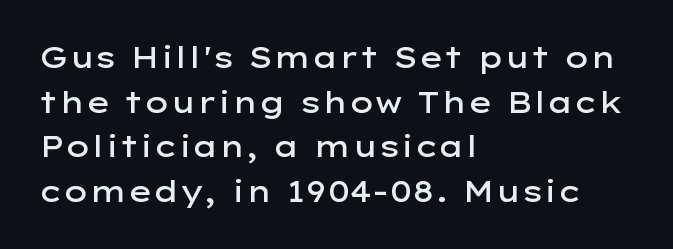
The image shows 29 px semibold, wide sans-serif type, upright; set left-aligned, normal line spacing (1.54x), normal letter spacing, not underlined; low stroke contrast and a medium x-height.
